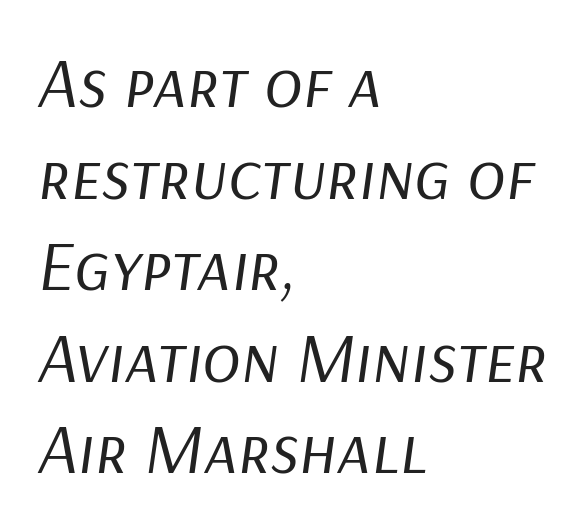
{"italic": "yes", "lean": "right", "slant_degrees": 9, "bold": "no", "weight": "regular", "width": "normal", "stroke_contrast": "low", "x_height": "medium", "monospaced": "no", "underline": "no", "align": "left", "line_spacing": "normal", "line_spacing_ratio": 1.29, "letter_spacing": "normal", "letter_spacing_em": 0.0, "glyph_px": 71}
